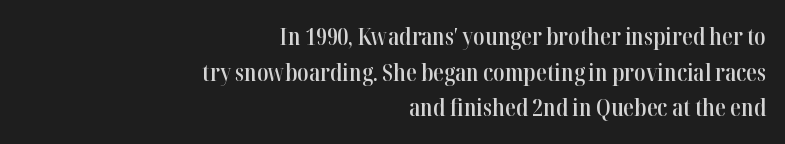
Q: Is the text bold? A: Semi-bold.
Q: Is the text italic (slanted)? A: No, it is upright.
Q: Is the text underlined? A: No.
Q: How is the paragraph aligned? A: Right-aligned.
Q: Is the spacing between letters normal or unusually wide? A: Normal.
Q: Is the spacing between lines tight, normal or loose? A: Normal.
